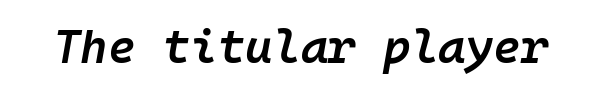
{"italic": "yes", "lean": "right", "slant_degrees": 10, "bold": "semi", "weight": "semibold", "width": "normal", "stroke_contrast": "low", "x_height": "medium", "underline": "no", "letter_spacing": "normal", "letter_spacing_em": 0.0, "glyph_px": 47}
